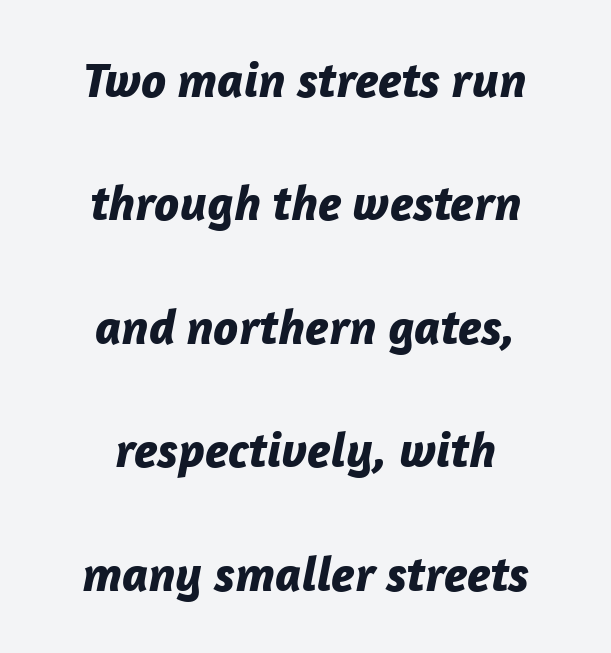
Q: Is the text bold? A: Yes.
Q: Is the text italic (slanted)? A: Yes, it leans right by about 12 degrees.
Q: Is the text underlined? A: No.
Q: How is the paragraph aligned? A: Centered.
Q: Is the spacing between letters normal or unusually wide? A: Normal.
Q: Is the spacing between lines tight, normal or loose? A: Loose.
Q: Width (condensed, normal, or wide)? A: Normal.
Q: Stroke contrast? A: Low.
Q: x-height? A: Medium.
Q: Monospaced? A: No.
